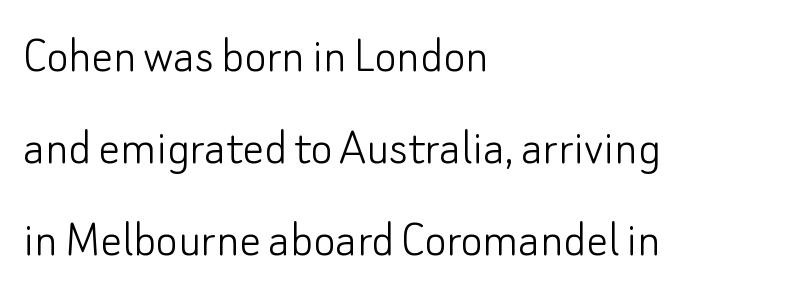
The image shows 53 px light sans-serif type, upright; set left-aligned, line spacing 1.74x, normal letter spacing, not underlined; low stroke contrast and a small x-height.
